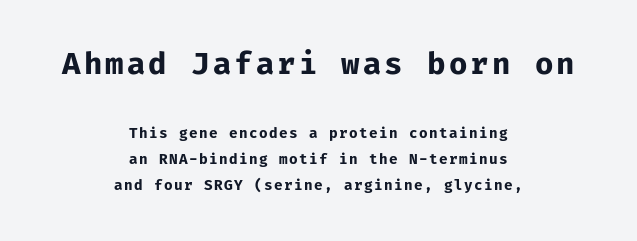
This sample has the even, mechanical cadence of fixed-width lettering. The rendering positions every line midway between the sides. In terms of letterform style, serifs are entirely absent. In this sample the first text group is rendered at the bigger scale.
